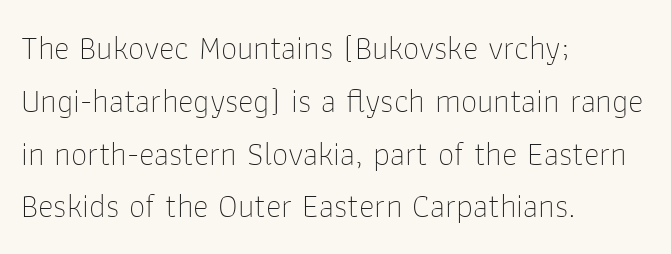
Q: Is the text bold? A: No.
Q: Is the text italic (slanted)? A: No, it is upright.
Q: Is the typeface a serif or a sans-serif typeface? A: Sans-serif.
Q: Is the text underlined? A: No.
Q: How is the paragraph aligned? A: Left-aligned.
Q: Is the spacing between letters normal or unusually wide? A: Normal.
Q: Is the spacing between lines tight, normal or loose? A: Normal.
Q: Width (condensed, normal, or wide)? A: Normal.
Q: Stroke contrast? A: Low.
Q: x-height? A: Medium.
Q: Monospaced? A: No.
